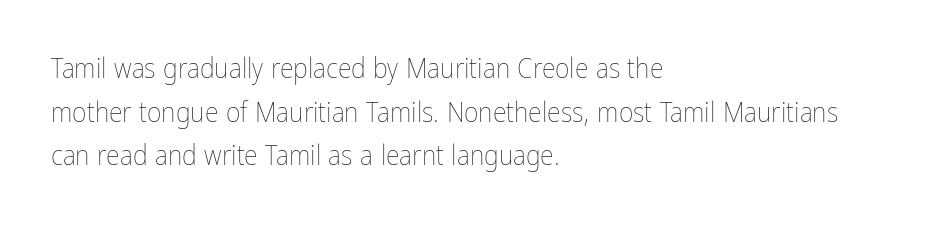
The image shows 28 px thin, condensed type, upright; set left-aligned, normal line spacing (1.56x), normal letter spacing, not underlined; low stroke contrast and a medium x-height.
